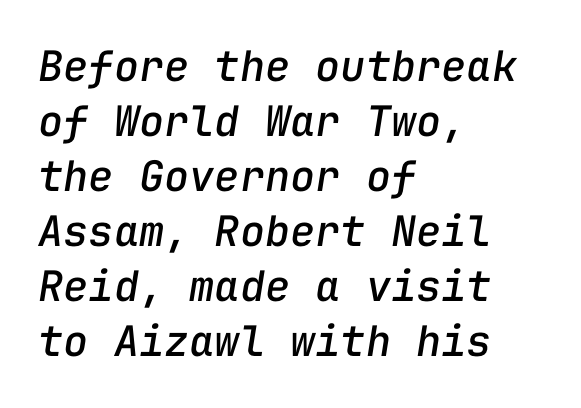
The image shows 42 px text type, italic (leaning right), monospaced; set left-aligned, normal line spacing (1.31x), normal letter spacing, not underlined; low stroke contrast and a medium x-height.
